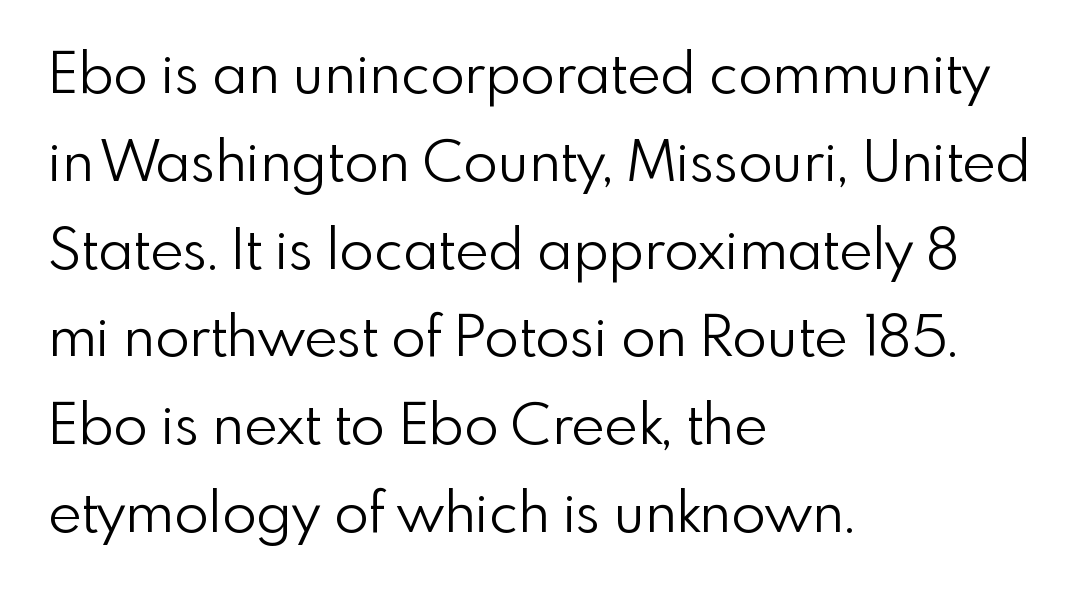
Q: Is the text bold? A: No.
Q: Is the text italic (slanted)? A: No, it is upright.
Q: Is the typeface a serif or a sans-serif typeface? A: Sans-serif.
Q: Is the text underlined? A: No.
Q: How is the paragraph aligned? A: Left-aligned.
Q: Is the spacing between letters normal or unusually wide? A: Normal.
Q: Is the spacing between lines tight, normal or loose? A: Normal.
Q: Width (condensed, normal, or wide)? A: Normal.
Q: x-height? A: Small.
Q: Monospaced? A: No.
